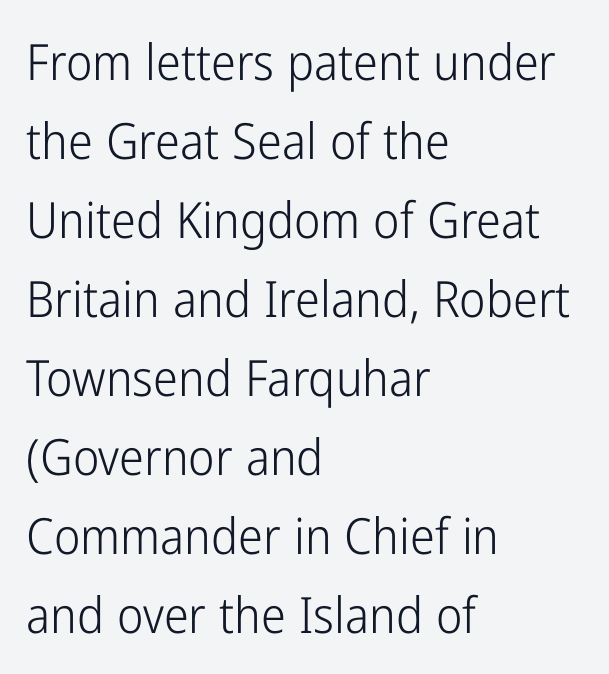
Notice how the passage keeps a crisp vertical edge on the left only. Look at the bottom of the vertical strokes: they stop flat, with no serifs. Quick note: interline space is typical. Each row of text sits above clean, open space. Looks like regular typesetting: each glyph gets only the width it needs. A typesetter would mark this as roman, not italic.
